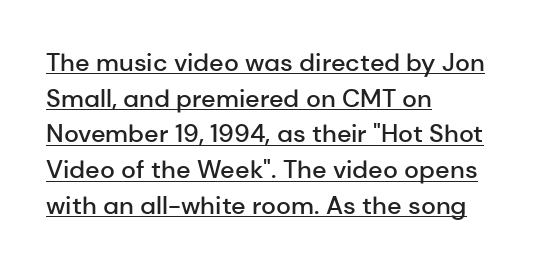
Honestly, the row spacing looks completely unremarkable. Its strokes are somewhat broadened, the hallmark of semibold type. The typesetter chose a ragged-right arrangement here. The rendered words wear a rule along their underside. The passage shown has conventional tracking throughout. Upright lettering throughout.
